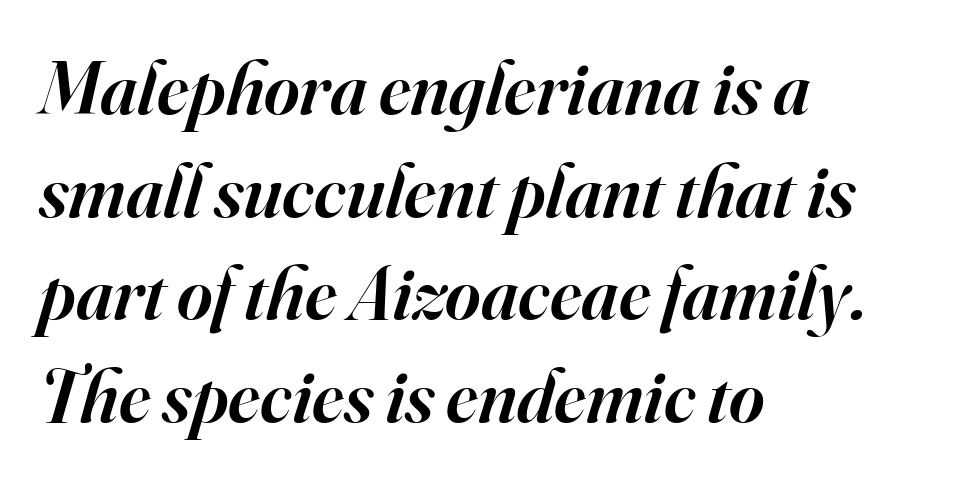
{"serif": "yes", "italic": "yes", "lean": "right", "slant_degrees": 16, "bold": "semi", "weight": "semibold", "width": "normal", "stroke_contrast": "high", "x_height": "small", "monospaced": "no", "underline": "no", "align": "left", "line_spacing": "normal", "line_spacing_ratio": 1.35, "letter_spacing": "normal", "letter_spacing_em": 0.0, "glyph_px": 76}
